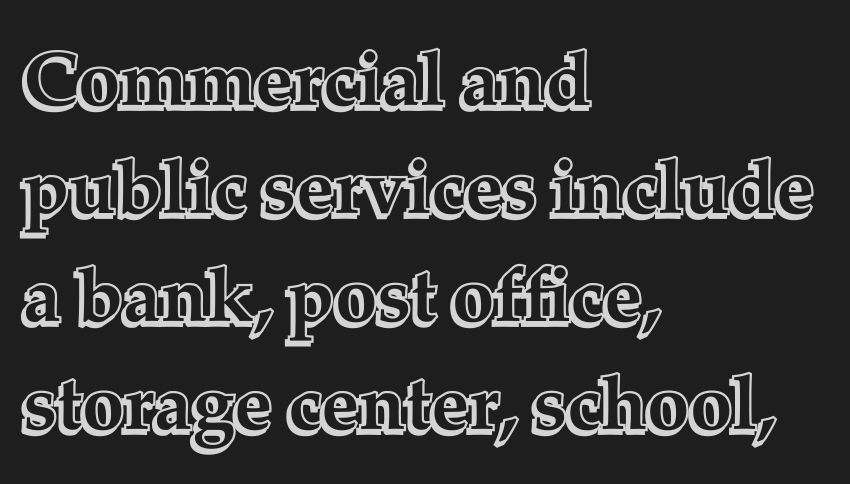
The image shows 76 px text type, upright; set left-aligned, normal line spacing (1.42x), normal letter spacing, not underlined; a medium x-height.
